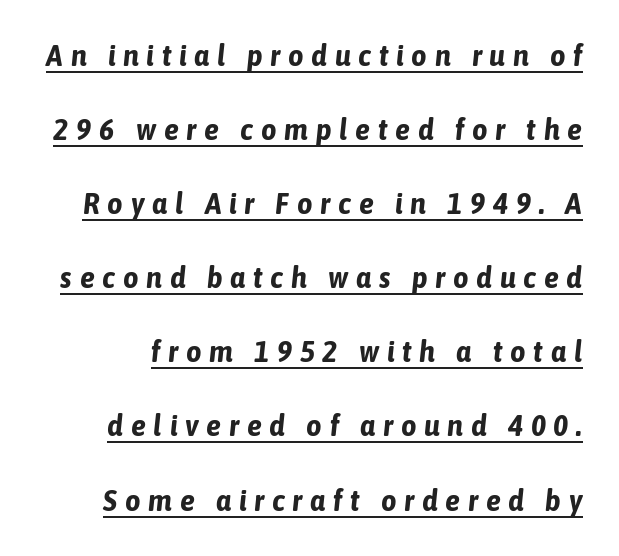
The image shows 30 px bold, condensed type, italic (leaning right); set loose line spacing (2.47x), unusually wide letter spacing (+0.26 em), underlined; low stroke contrast and a medium x-height.
